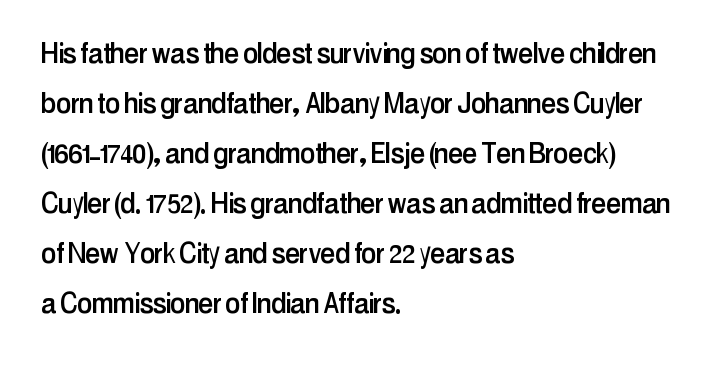
The image shows 34 px condensed sans-serif type, upright; set left-aligned, normal line spacing (1.47x), normal letter spacing, not underlined; low stroke contrast and a medium x-height.
